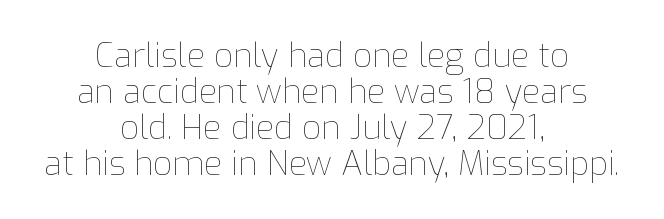
{"italic": "no", "bold": "no", "weight": "thin", "width": "normal", "stroke_contrast": "low", "x_height": "medium", "monospaced": "no", "underline": "no", "align": "center", "line_spacing": "tight", "line_spacing_ratio": 1.09, "letter_spacing": "normal", "letter_spacing_em": 0.0, "glyph_px": 33}
